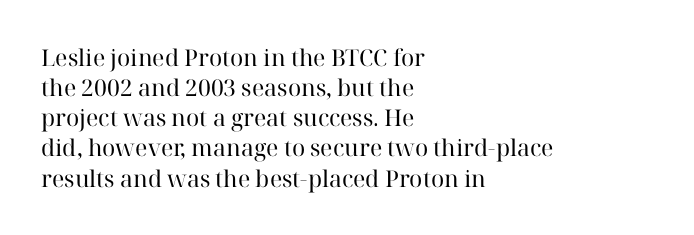
Q: Is the text bold? A: No.
Q: Is the text italic (slanted)? A: No, it is upright.
Q: Is the text underlined? A: No.
Q: How is the paragraph aligned? A: Left-aligned.
Q: Is the spacing between letters normal or unusually wide? A: Normal.
Q: Is the spacing between lines tight, normal or loose? A: Normal.
